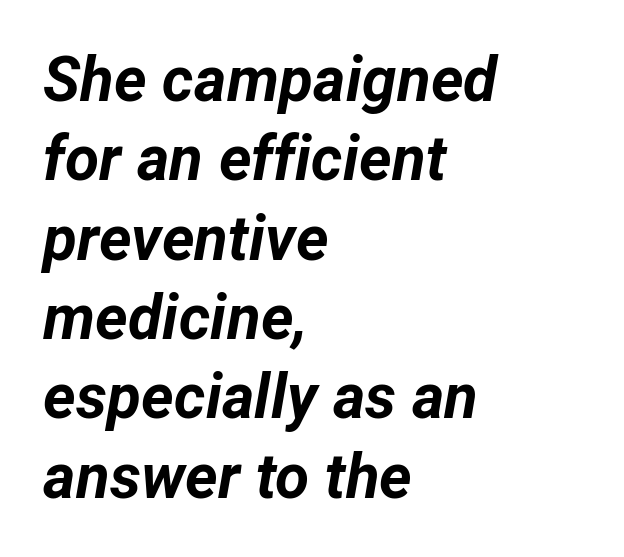
Q: Is the text bold? A: Yes.
Q: Is the text italic (slanted)? A: Yes, it leans right by about 12 degrees.
Q: Is the text underlined? A: No.
Q: How is the paragraph aligned? A: Left-aligned.
Q: Is the spacing between letters normal or unusually wide? A: Normal.
Q: Is the spacing between lines tight, normal or loose? A: Normal.
Q: Width (condensed, normal, or wide)? A: Normal.
Q: Stroke contrast? A: Low.
Q: x-height? A: Medium.
Q: Monospaced? A: No.
